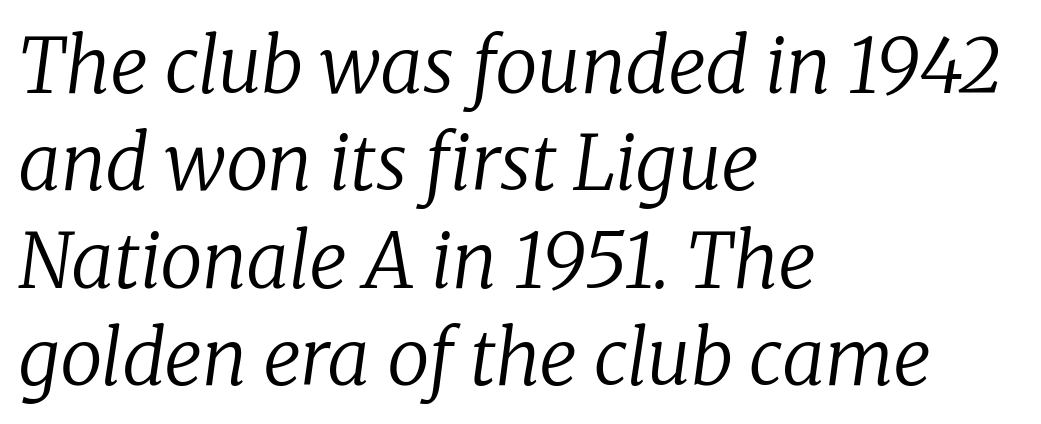
The image shows 76 px regular-weight serif type, italic (leaning right); set left-aligned, normal line spacing (1.28x), normal letter spacing, not underlined; low stroke contrast and a medium x-height.
